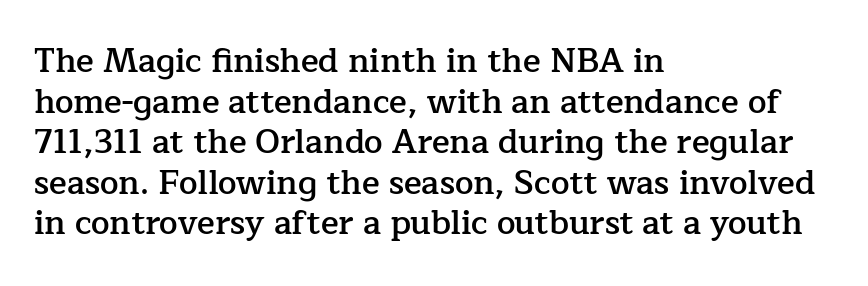
Q: Is the text bold? A: Semi-bold.
Q: Is the text italic (slanted)? A: No, it is upright.
Q: Is the typeface a serif or a sans-serif typeface? A: Serif.
Q: Is the text underlined? A: No.
Q: How is the paragraph aligned? A: Left-aligned.
Q: Is the spacing between letters normal or unusually wide? A: Normal.
Q: Width (condensed, normal, or wide)? A: Normal.
Q: Stroke contrast? A: Low.
Q: x-height? A: Medium.
Q: Monospaced? A: No.
